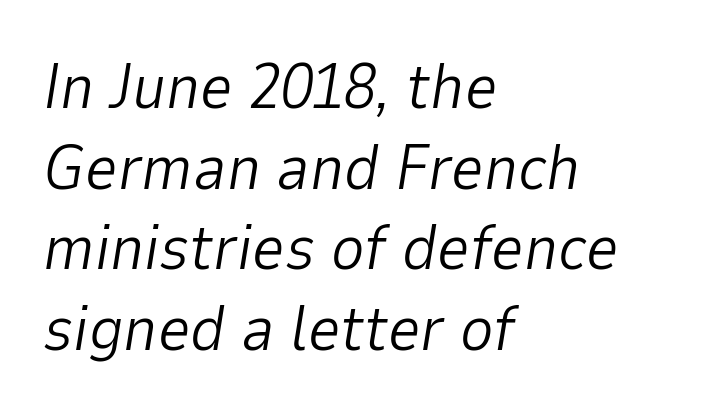
The image shows 64 px light type, italic (leaning right); set left-aligned, normal line spacing (1.26x), normal letter spacing, not underlined; low stroke contrast and a medium x-height.
